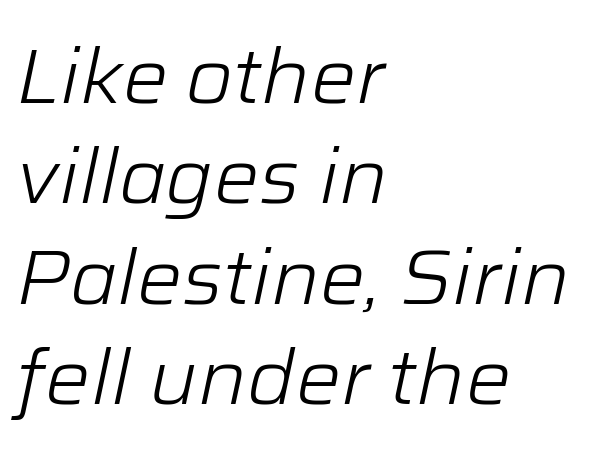
Q: Is the text bold? A: No.
Q: Is the text italic (slanted)? A: Yes, it leans right by about 12 degrees.
Q: Is the text underlined? A: No.
Q: How is the paragraph aligned? A: Left-aligned.
Q: Is the spacing between letters normal or unusually wide? A: Normal.
Q: Is the spacing between lines tight, normal or loose? A: Normal.
Q: Width (condensed, normal, or wide)? A: Normal.
Q: Stroke contrast? A: Low.
Q: x-height? A: Medium.
Q: Monospaced? A: No.
